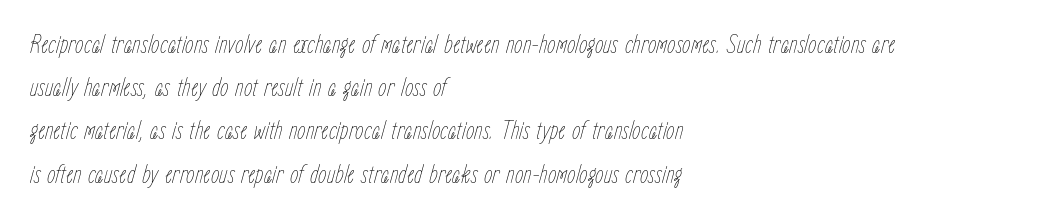
Q: Is the text bold? A: No.
Q: Is the text italic (slanted)? A: Yes, it leans right by about 15 degrees.
Q: Is the text underlined? A: No.
Q: How is the paragraph aligned? A: Left-aligned.
Q: Is the spacing between letters normal or unusually wide? A: Normal.
Q: Is the spacing between lines tight, normal or loose? A: Normal.
